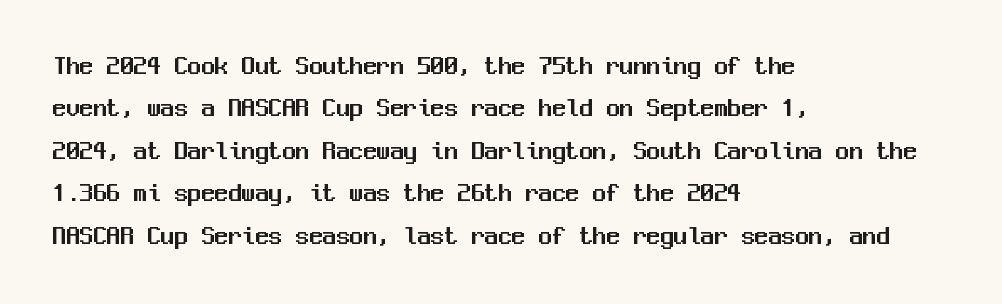
Q: Is the text italic (slanted)? A: No, it is upright.
Q: Is the text underlined? A: No.
Q: How is the paragraph aligned? A: Left-aligned.
Q: Is the spacing between letters normal or unusually wide? A: Normal.
Q: Is the spacing between lines tight, normal or loose? A: Normal.
